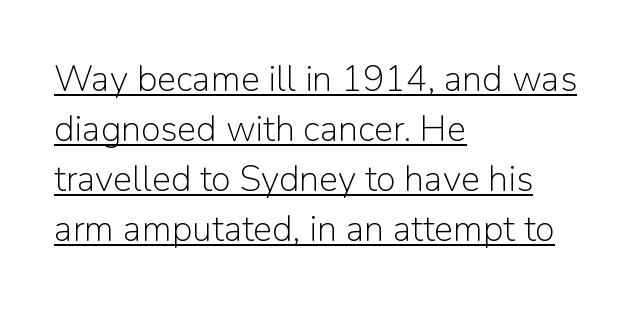
{"serif": "no", "italic": "no", "bold": "no", "weight": "light", "width": "normal", "stroke_contrast": "low", "x_height": "medium", "monospaced": "no", "underline": "yes", "align": "left", "line_spacing": "normal", "line_spacing_ratio": 1.39, "letter_spacing": "normal", "letter_spacing_em": 0.0, "glyph_px": 36}
